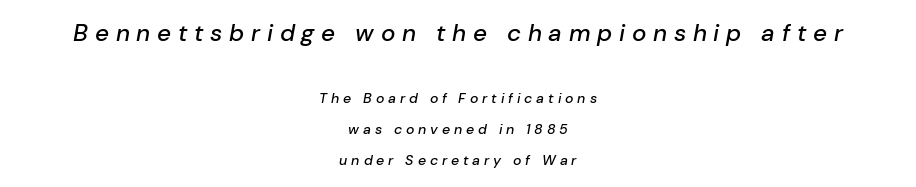
Q: Is the text italic (slanted)? A: Yes, it leans right by about 10 degrees.
Q: Is the text underlined? A: No.
Q: How is the paragraph aligned? A: Centered.
Q: Is the spacing between letters normal or unusually wide? A: Unusually wide.
Q: Is the spacing between lines tight, normal or loose? A: Loose.
Q: Which block of text is set in a larger size, the first (top) or the second (bottom)? A: The first (top) one.
